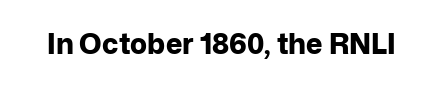
Q: Is the text bold? A: Yes.
Q: Is the text italic (slanted)? A: No, it is upright.
Q: Is the typeface a serif or a sans-serif typeface? A: Sans-serif.
Q: Is the text underlined? A: No.
Q: Is the spacing between letters normal or unusually wide? A: Normal.
Q: Width (condensed, normal, or wide)? A: Normal.
Q: Stroke contrast? A: Low.
Q: x-height? A: Medium.
Q: Monospaced? A: No.
